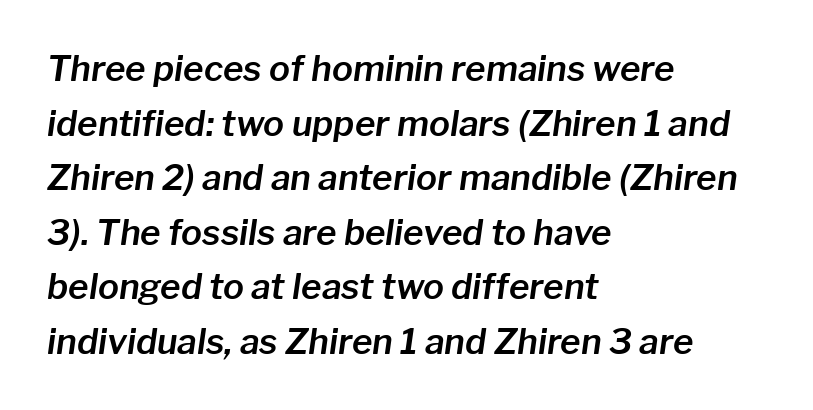
A normal amount of white space separates one row of letters from the next. Is the block centered? No — it sits flush against the left margin. Inter-character spacing is left at the font's built-in metrics. In terms of posture, this sample is oblique. The rendering uses natural spacing where letterforms have individual widths. Plain, unruled lines of type.
